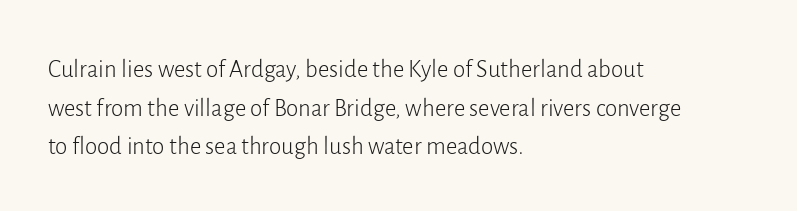
Q: Is the text bold? A: No.
Q: Is the text italic (slanted)? A: No, it is upright.
Q: Is the text underlined? A: No.
Q: How is the paragraph aligned? A: Left-aligned.
Q: Is the spacing between letters normal or unusually wide? A: Normal.
Q: Is the spacing between lines tight, normal or loose? A: Normal.
